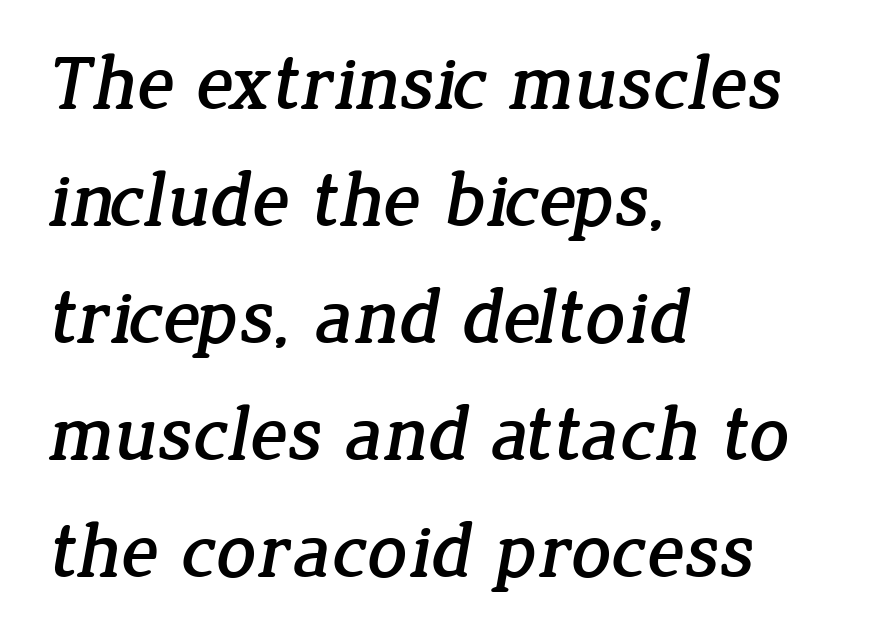
Letters rest on an invisible, unmarked baseline. Default kerning and tracking; the words read as compact shapes. Think of a printed novel: that variable character pitch is what you see here. This block has exactly the height ordinary leading produces. Serif or sans? Serif — the stroke terminals have little feet. This rendering uses left alignment, leaving the right contour irregular.
